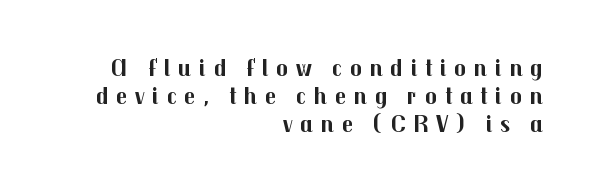
Q: Is the text bold? A: Yes.
Q: Is the text italic (slanted)? A: No, it is upright.
Q: Is the text underlined? A: No.
Q: How is the paragraph aligned? A: Right-aligned.
Q: Is the spacing between letters normal or unusually wide? A: Unusually wide.
Q: Is the spacing between lines tight, normal or loose? A: Tight.
